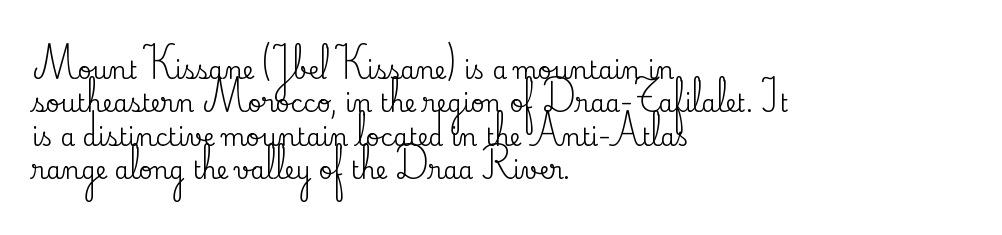
{"italic": "no", "underline": "no", "align": "left", "line_spacing": "normal", "line_spacing_ratio": 1.39, "letter_spacing": "normal", "letter_spacing_em": 0.0, "glyph_px": 24}
